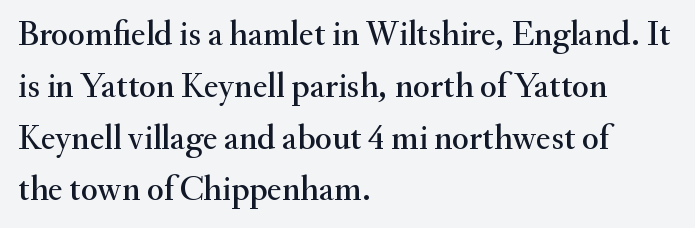
These lines sit exactly where default settings would place them. Posture: straight, roman, zero tilt. If you drew a ruler down the left edge, every line would touch it. Plain, unruled lines of type. Note the varied advance widths — an 'i' is clearly narrower than an 'm'.
